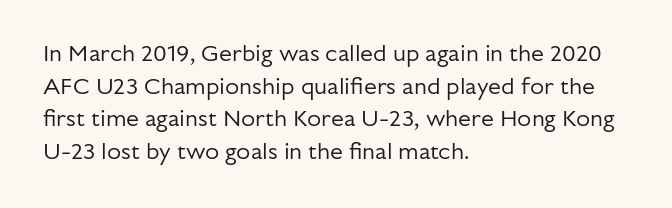
{"italic": "no", "bold": "no", "underline": "no", "align": "left", "line_spacing": "normal", "line_spacing_ratio": 1.42, "letter_spacing": "normal", "letter_spacing_em": 0.0, "glyph_px": 23}
